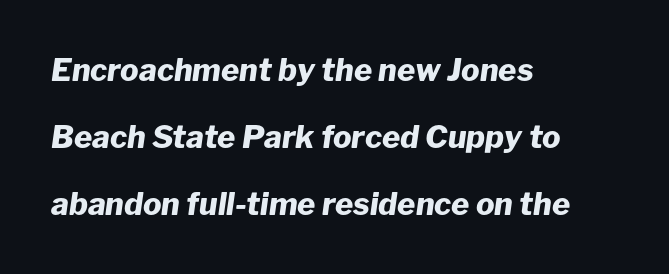
{"italic": "yes", "lean": "right", "slant_degrees": 8, "bold": "yes", "weight": "heavy", "width": "normal", "stroke_contrast": "low", "x_height": "medium", "monospaced": "no", "underline": "no", "align": "left", "line_spacing": "loose", "line_spacing_ratio": 2.16, "letter_spacing": "normal", "letter_spacing_em": 0.0, "glyph_px": 31}
